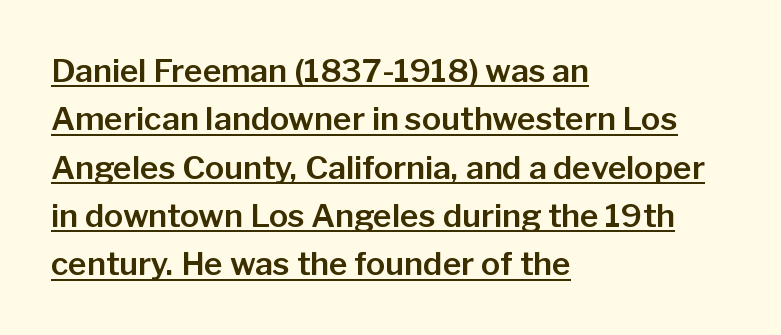
Q: Is the text italic (slanted)? A: No, it is upright.
Q: Is the typeface a serif or a sans-serif typeface? A: Sans-serif.
Q: Is the text underlined? A: Yes.
Q: How is the paragraph aligned? A: Left-aligned.
Q: Is the spacing between letters normal or unusually wide? A: Normal.
Q: Is the spacing between lines tight, normal or loose? A: Normal.
Q: Width (condensed, normal, or wide)? A: Normal.
Q: Stroke contrast? A: Low.
Q: x-height? A: Medium.
Q: Monospaced? A: No.
